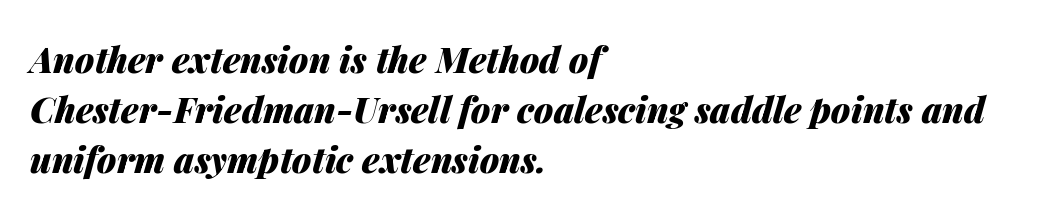
{"italic": "yes", "lean": "right", "slant_degrees": 14, "bold": "yes", "weight": "heavy", "width": "normal", "stroke_contrast": "medium", "x_height": "medium", "monospaced": "no", "underline": "no", "align": "left", "line_spacing": "normal", "line_spacing_ratio": 1.43, "letter_spacing": "normal", "letter_spacing_em": 0.0, "glyph_px": 35}
